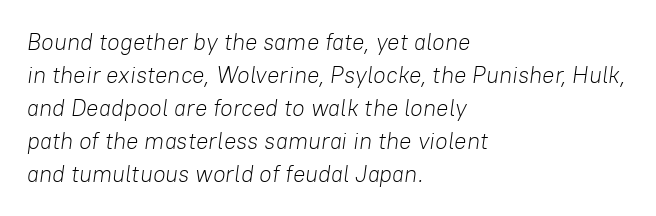
Is the stroke heavy? The answer is a plain regular-or-lighter. Regarding leading, the lines here are spaced in the standard way. The line texture is even and compact thanks to regular tracking. Designer's note — italics engaged. Horizontally, the lines are justified to the leading edge only.
